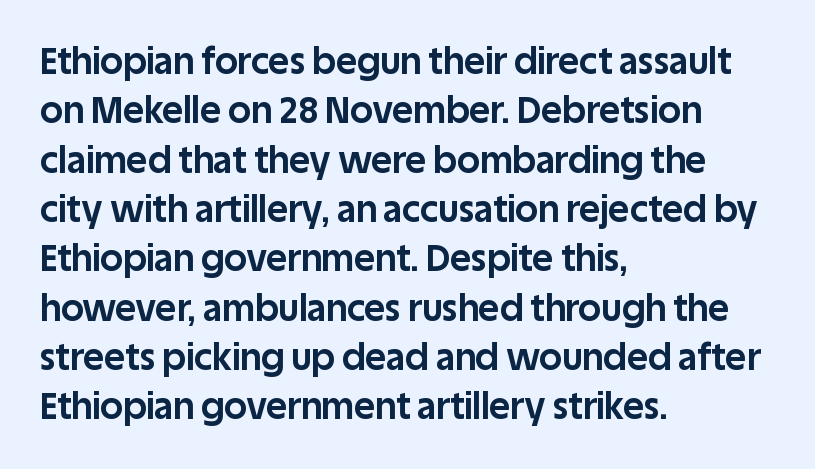
Teacher's note: observe the even left margin — that is flush-left alignment. Here the designer chose a conventional face with non-uniform glyph widths. Any mark beneath the type? The region is blank. The font family rendered here belongs to the sans-serif group. Typesetter's note: full bold, strokes at maximum text heaviness. Does extra space separate the letters? No, they use regular spacing.
